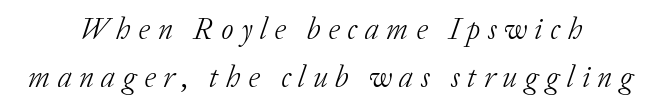
Q: Is the text bold? A: No.
Q: Is the text italic (slanted)? A: Yes, it leans right by about 20 degrees.
Q: Is the typeface a serif or a sans-serif typeface? A: Serif.
Q: Is the text underlined? A: No.
Q: How is the paragraph aligned? A: Centered.
Q: Is the spacing between letters normal or unusually wide? A: Unusually wide.
Q: Is the spacing between lines tight, normal or loose? A: Normal.
Q: Width (condensed, normal, or wide)? A: Normal.
Q: Stroke contrast? A: Low.
Q: x-height? A: Medium.
Q: Monospaced? A: No.
